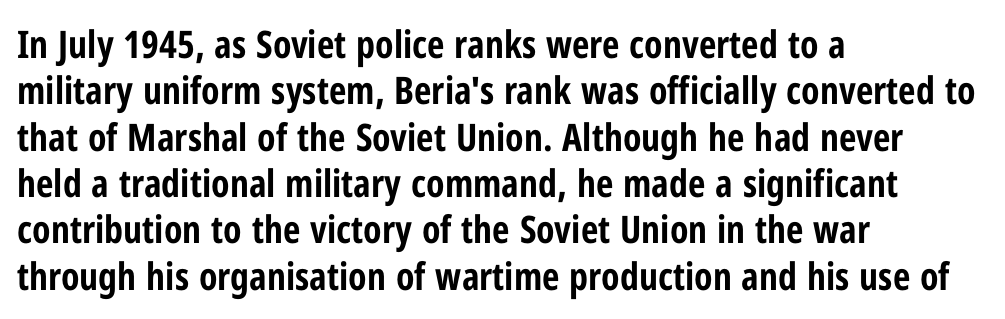
{"serif": "no", "italic": "no", "bold": "yes", "weight": "bold", "width": "condensed", "stroke_contrast": "low", "x_height": "medium", "monospaced": "no", "underline": "no", "align": "left", "line_spacing_ratio": 1.22, "letter_spacing": "normal", "letter_spacing_em": 0.0, "glyph_px": 38}
